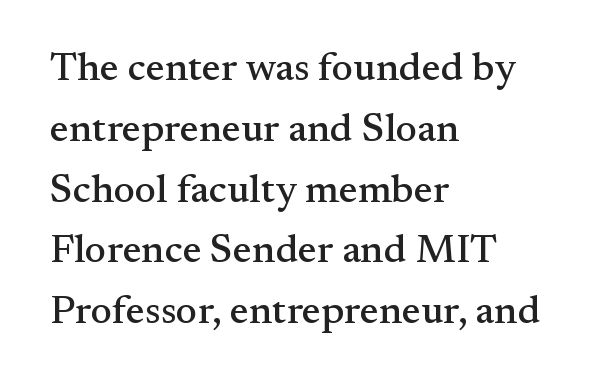
{"serif": "yes", "italic": "no", "width": "normal", "stroke_contrast": "medium", "x_height": "small", "monospaced": "no", "underline": "no", "align": "left", "line_spacing": "normal", "line_spacing_ratio": 1.52, "letter_spacing": "normal", "letter_spacing_em": 0.0, "glyph_px": 40}
